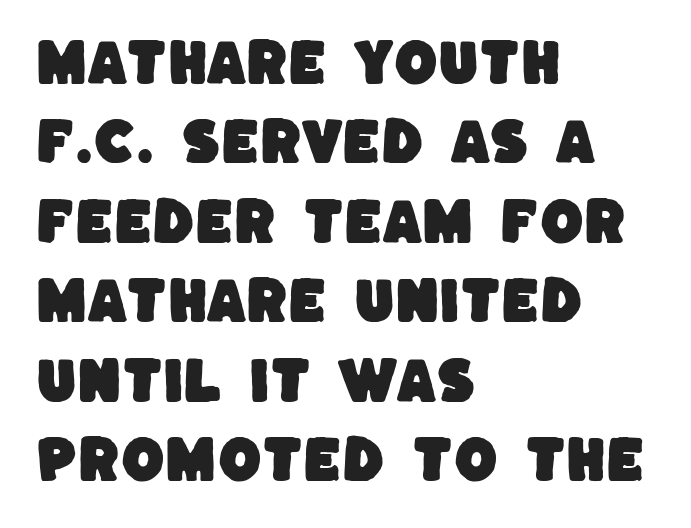
{"serif": "no", "width": "normal", "stroke_contrast": "low", "x_height": "large", "monospaced": "no", "underline": "no", "align": "left", "line_spacing": "normal", "line_spacing_ratio": 1.59, "letter_spacing": "normal", "letter_spacing_em": 0.0, "glyph_px": 50}
